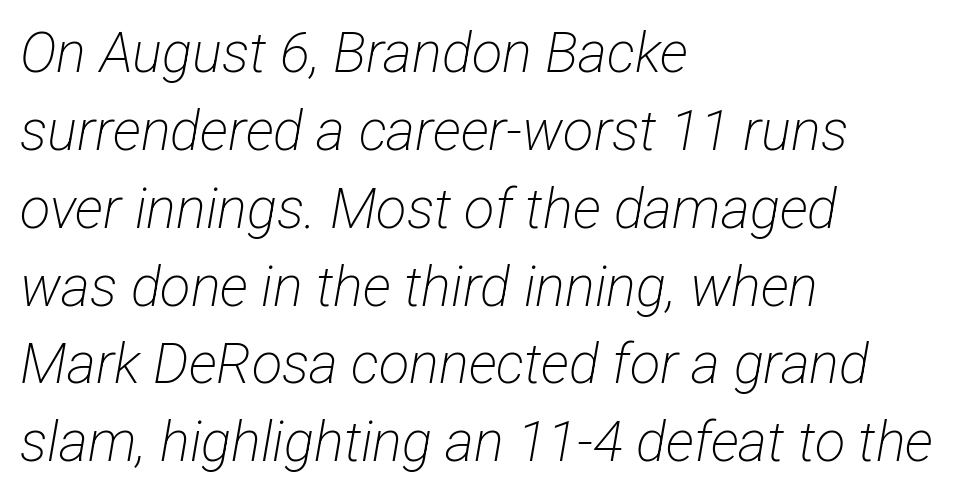
Observe the absence of serifs on each vertical stroke in this sample. Observe the ordinary spacing: letters are neighbours, not strangers. Proportional: the letters do not fall into vertical columns. Bold? No — there's no thickening of the strokes.
